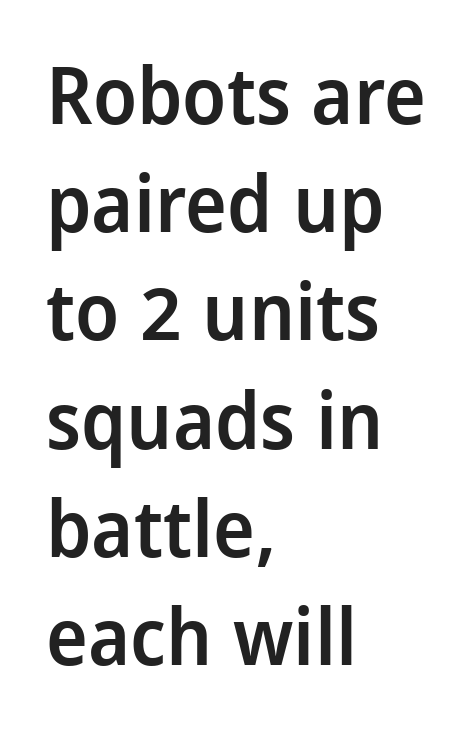
The image shows 79 px semibold, condensed sans-serif type, upright; set left-aligned, normal line spacing (1.37x), normal letter spacing, not underlined; low stroke contrast and a large x-height.
